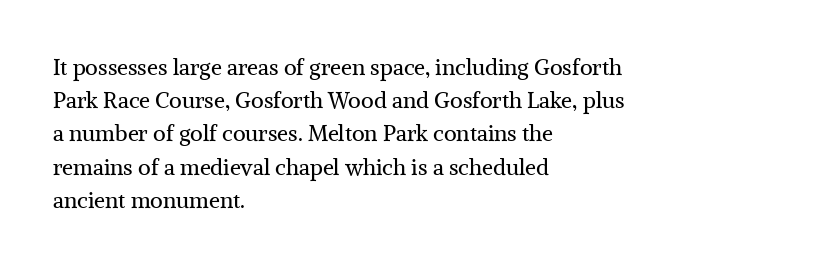
The image shows 22 px text type, upright; set left-aligned, normal line spacing (1.51x), normal letter spacing, not underlined.
